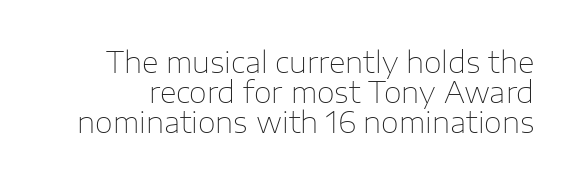
The image shows 29 px thin sans-serif type, upright; set tight line spacing (1.03x), normal letter spacing, not underlined; low stroke contrast and a medium x-height.
